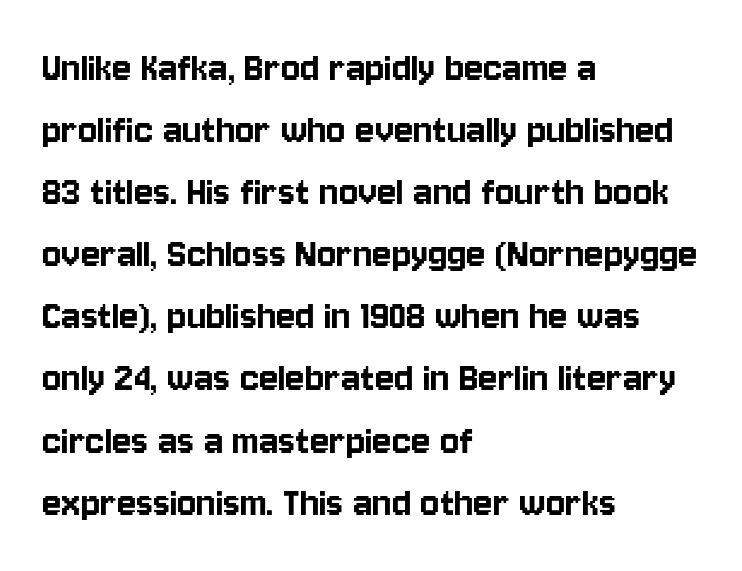
{"serif": "no", "italic": "no", "width": "condensed", "stroke_contrast": "low", "x_height": "large", "monospaced": "no", "underline": "no", "align": "left", "line_spacing": "normal", "line_spacing_ratio": 1.38, "letter_spacing": "normal", "letter_spacing_em": 0.0, "glyph_px": 45}
